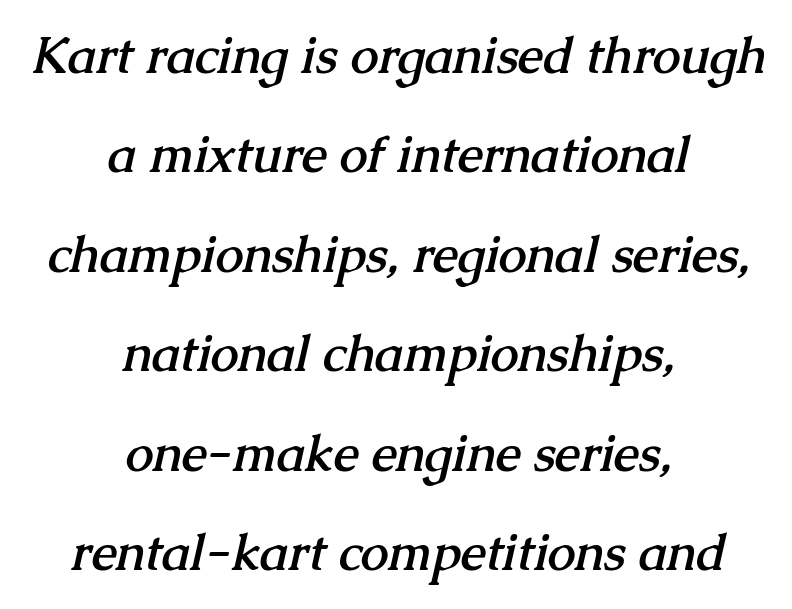
The image shows 50 px semibold serif type; set centered, loose line spacing (1.99x), normal letter spacing, not underlined; medium stroke contrast and a medium x-height.
